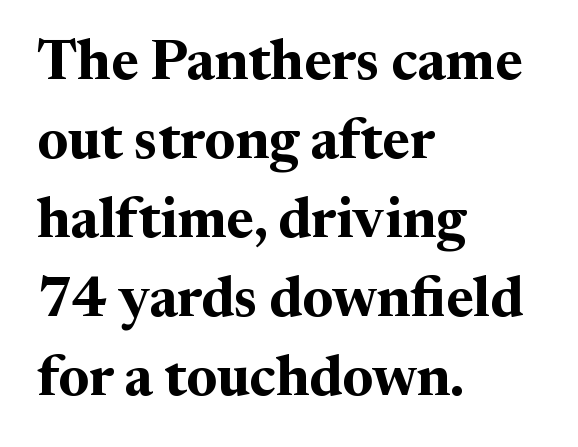
Layout note: lines flush left. The strokes are fattened all the way to bold. Characters remain perfectly vertical along every line. Just letters on the line, the space beneath them empty. The passage shown stacks its lines at a standard gap. The gaps between neighbouring characters are ordinary and unremarkable.
